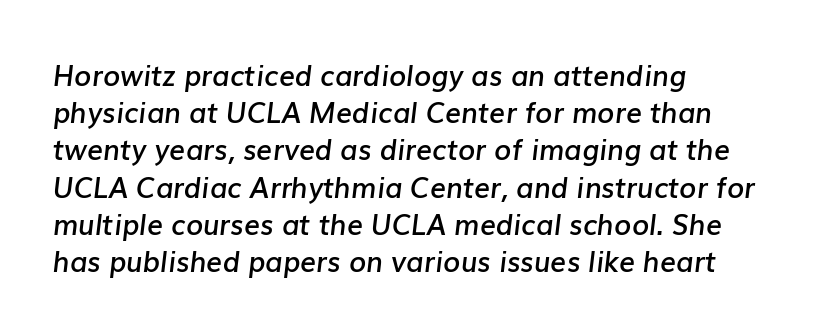
Q: Is the text bold? A: Semi-bold.
Q: Is the text italic (slanted)? A: Yes, it leans right by about 7 degrees.
Q: Is the text underlined? A: No.
Q: How is the paragraph aligned? A: Left-aligned.
Q: Is the spacing between letters normal or unusually wide? A: Normal.
Q: Is the spacing between lines tight, normal or loose? A: Normal.
Q: Width (condensed, normal, or wide)? A: Normal.
Q: Stroke contrast? A: Low.
Q: x-height? A: Medium.
Q: Monospaced? A: No.
